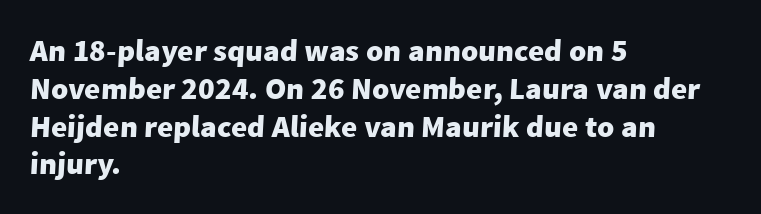
Typographically, this falls in the sans-serif category. Letters rest on an invisible, unmarked baseline. The text block is weighted toward the left margin, trailing off unevenly rightward. Looks like regular typesetting: each glyph gets only the width it needs.
